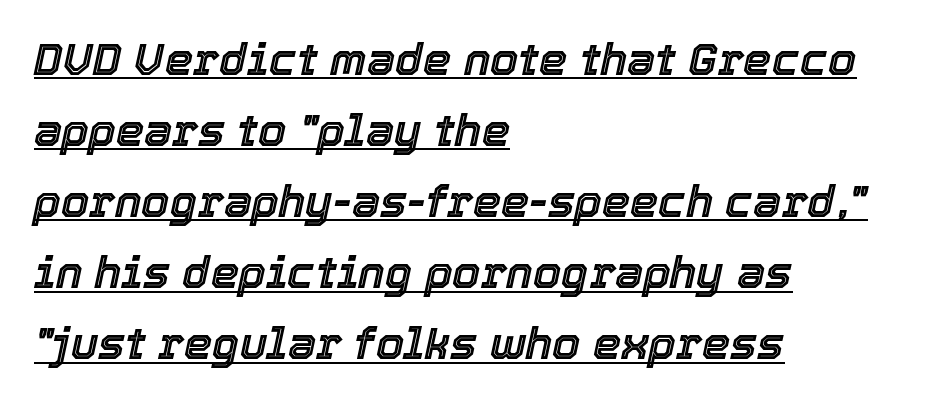
Q: Is the text italic (slanted)? A: Yes, it leans right by about 12 degrees.
Q: Is the text underlined? A: Yes.
Q: How is the paragraph aligned? A: Left-aligned.
Q: Is the spacing between letters normal or unusually wide? A: Normal.
Q: Is the spacing between lines tight, normal or loose? A: Normal.
Q: Width (condensed, normal, or wide)? A: Normal.
Q: x-height? A: Medium.
Q: Monospaced? A: No.
